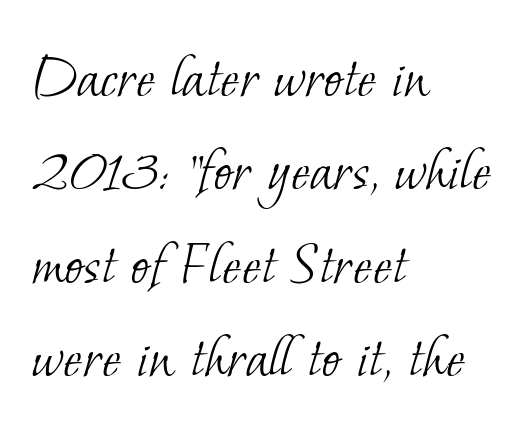
{"serif": "yes", "bold": "no", "weight": "light", "width": "normal", "stroke_contrast": "low", "x_height": "small", "monospaced": "no", "underline": "no", "align": "left", "line_spacing": "normal", "line_spacing_ratio": 1.46, "letter_spacing": "normal", "letter_spacing_em": 0.0, "glyph_px": 64}
